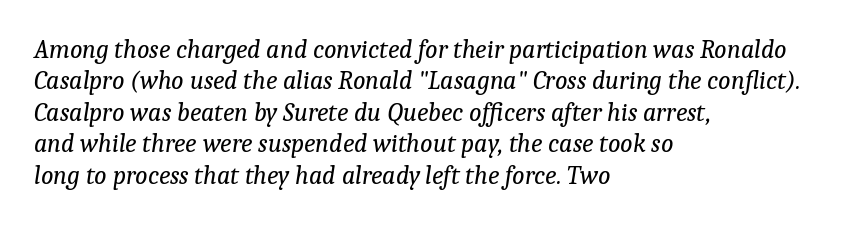
The image shows 26 px text type, italic (leaning right); set left-aligned, line spacing 1.21x, normal letter spacing, not underlined.
